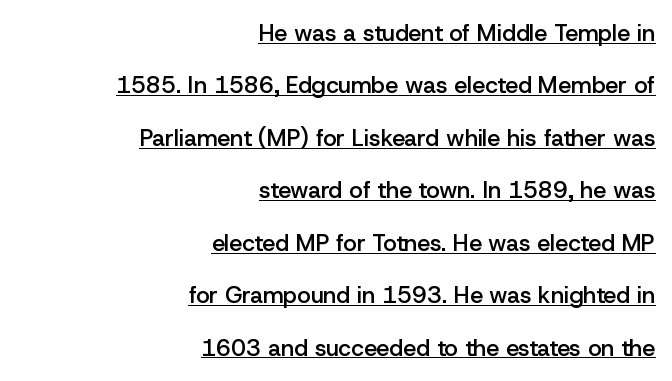
The image shows 23 px text type, upright; set right-aligned, loose line spacing (2.28x), normal letter spacing, underlined.
